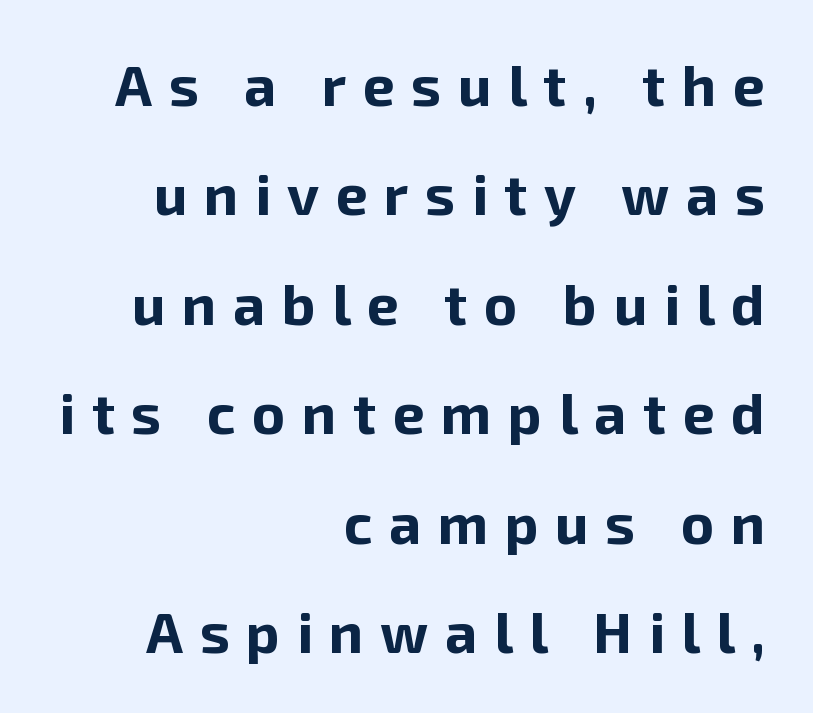
The image shows 57 px bold sans-serif type, upright; set right-aligned, loose line spacing (1.92x), unusually wide letter spacing (+0.29 em), not underlined; low stroke contrast and a medium x-height.
